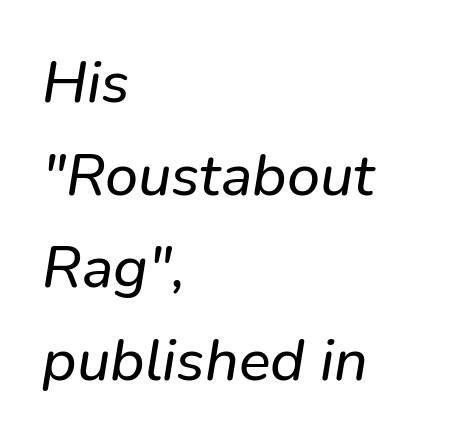
A student would call this left alignment; a typographer would say flush left, rag right. Only glyphs here, with clear space below each row. Classification — sans serif. Varying glyph widths throughout — classic text-font behaviour. How would I describe the line gaps? Plain and ordinary.
